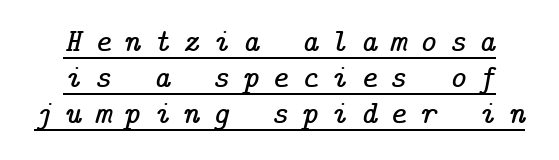
The image shows 32 px serif type, italic (leaning right); set centered, tight line spacing (1.13x), unusually wide letter spacing (+0.4 em), underlined; low stroke contrast and a medium x-height.
